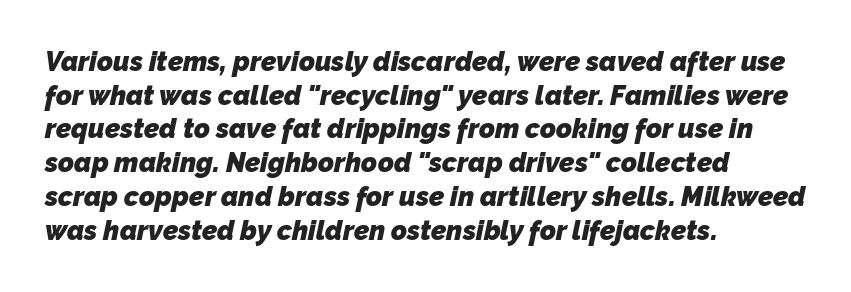
The strokes are fattened all the way to bold. The glyphs are unaccompanied by any horizontal stroke below them. Teacher's note: observe the even left margin — that is flush-left alignment. Does extra space separate the letters? No, they use regular spacing. Honestly, the row spacing looks completely unremarkable.
